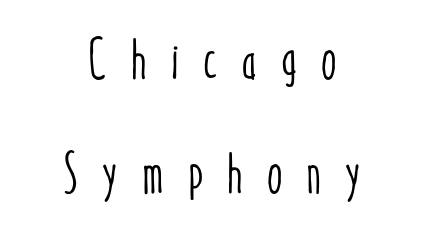
Character widths vary here, with narrow letters taking less room than wide ones. Quick note: interline space is abundant. The type sits square on the baseline with zero lean. Just letters on the line, the space beneath them empty. Horizontally, the lines are justified to the midpoint only.
